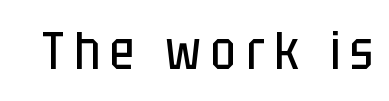
Varying glyph widths throughout — classic text-font behaviour. Serif or sans? Sans — the stroke terminals are bare. The string is rendered with underlining switched off. Vertical stems look standard width or narrower in stroke. The lettering holds an erect, upright posture throughout.
